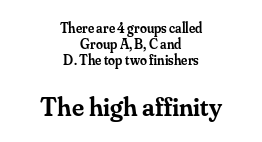
{"italic": "no", "bold": "semi", "underline": "no", "align": "center", "line_spacing": "tight", "line_spacing_ratio": 1.15, "letter_spacing": "normal", "letter_spacing_em": 0.0, "larger_block": "second", "size_ratio": 1.93, "glyph_px": 27}
